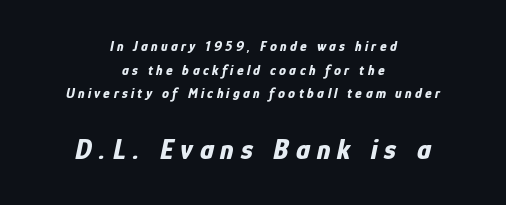
Layout note: lines centered. These lines are rendered in a variable-pitch font. The passage shown is emphatically bold. Regular leading.
